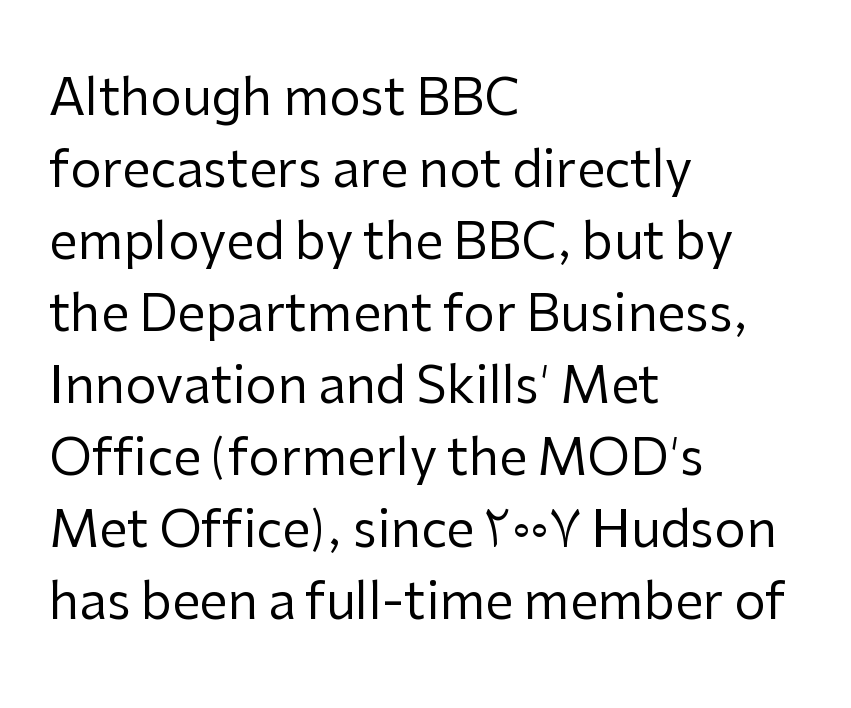
Bare-footed words on every line. A classic flush-left, rag-right setting is used for this passage. A typesetter would call this proportional, since set widths differ per character. Horizontal bands of white between lines are of average thickness. This rendering employs a face without finishing strokes, i.e., a sans-serif. Is this a heavy cut? Hardly; it is regular or lighter.
